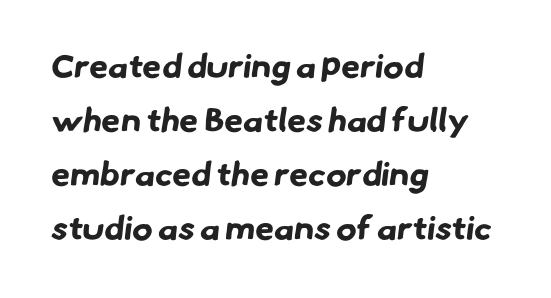
The image shows 34 px bold sans-serif type; set left-aligned, normal line spacing (1.59x), normal letter spacing, not underlined; low stroke contrast and a small x-height.
